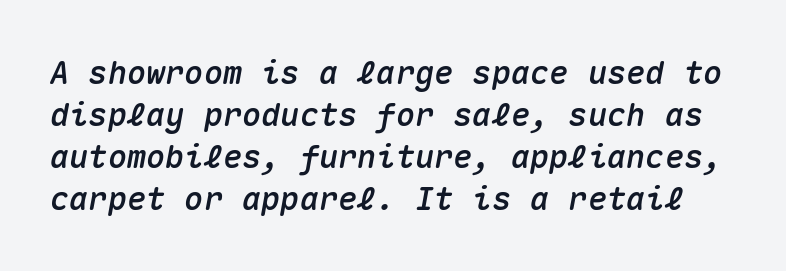
{"italic": "yes", "lean": "right", "slant_degrees": 10, "width": "normal", "stroke_contrast": "medium", "x_height": "medium", "monospaced": "yes", "underline": "no", "line_spacing": "normal", "line_spacing_ratio": 1.31, "letter_spacing": "normal", "letter_spacing_em": 0.0, "glyph_px": 32}
